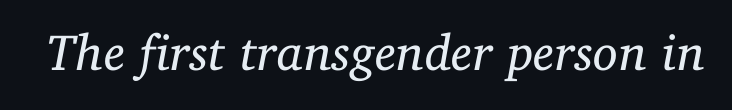
Heft: none added — not bold. Are there feet on the stems? There are — it's a serif. Decoration check: the copy has no underline. These lines are rendered in a variable-pitch font. Tracking here is standard; glyphs follow each other at the usual distance.
